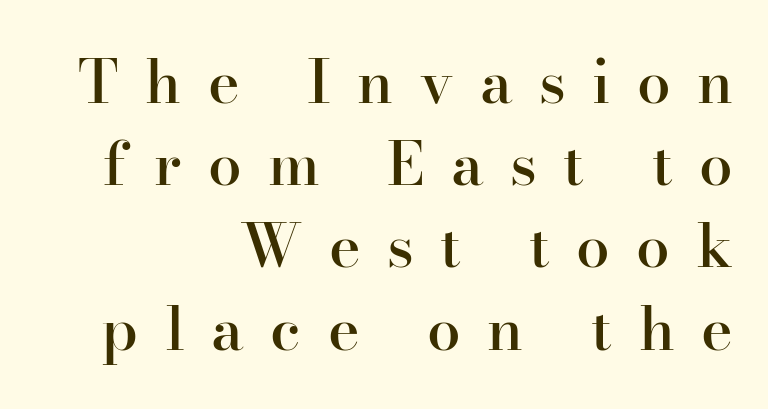
{"serif": "yes", "italic": "no", "bold": "semi", "weight": "semibold", "width": "normal", "stroke_contrast": "high", "x_height": "small", "monospaced": "no", "underline": "no", "align": "right", "line_spacing": "normal", "line_spacing_ratio": 1.37, "letter_spacing": "wide", "letter_spacing_em": 0.44, "glyph_px": 60}
